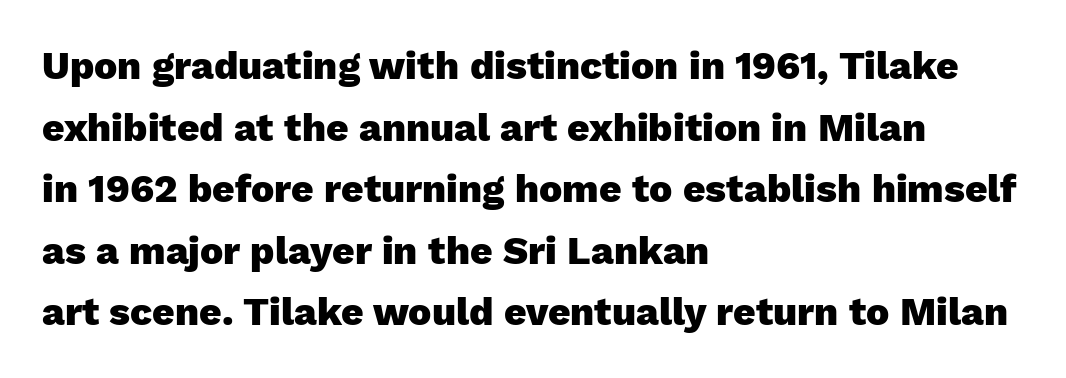
The image shows 39 px heavy sans-serif type, upright; set left-aligned, normal line spacing (1.58x), normal letter spacing, not underlined; low stroke contrast and a medium x-height.
